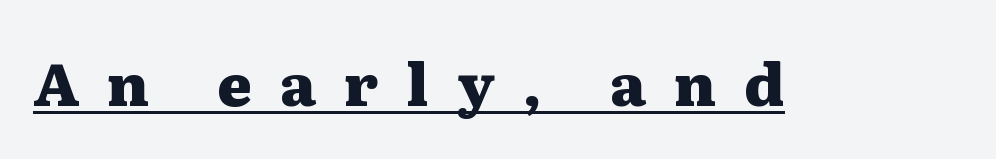
The image shows 59 px heavy, wide serif type, upright; set unusually wide letter spacing (+0.48 em), underlined; medium stroke contrast and a medium x-height.
